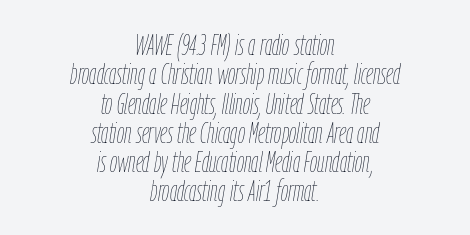
The image shows 29 px thin, condensed type, italic (leaning right); set centered, tight line spacing (1.01x), normal letter spacing, not underlined; low stroke contrast and a medium x-height.
